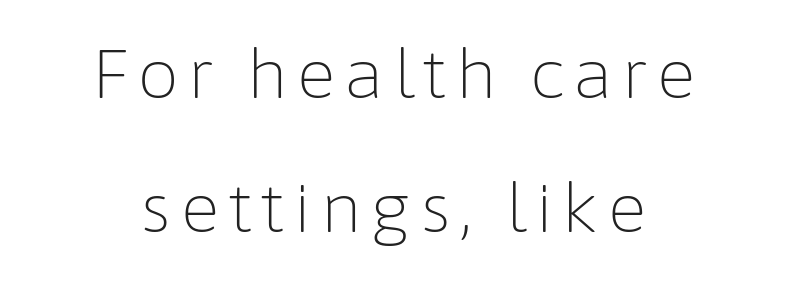
{"serif": "no", "italic": "no", "bold": "no", "weight": "light", "width": "normal", "stroke_contrast": "low", "x_height": "medium", "monospaced": "no", "underline": "no", "align": "center", "line_spacing": "loose", "line_spacing_ratio": 2.0, "glyph_px": 67}
